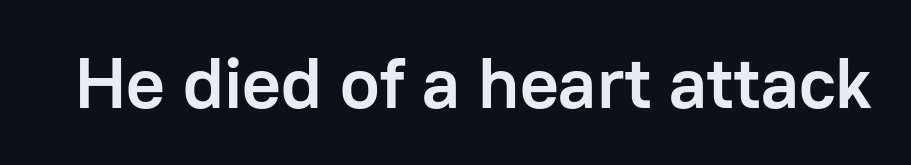
The image shows 72 px semibold sans-serif type, upright; set normal letter spacing, not underlined; low stroke contrast and a medium x-height.
